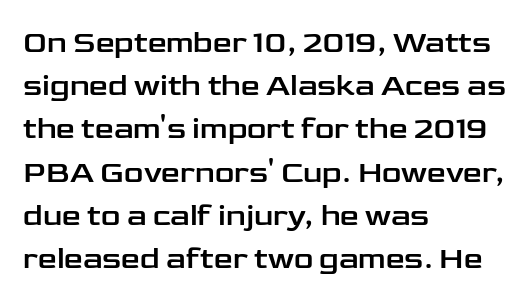
{"serif": "no", "italic": "no", "width": "wide", "stroke_contrast": "low", "x_height": "medium", "monospaced": "no", "underline": "no", "align": "left", "line_spacing": "normal", "line_spacing_ratio": 1.44, "letter_spacing": "normal", "letter_spacing_em": 0.0, "glyph_px": 30}
